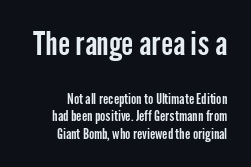
The image shows 32 px condensed sans-serif type, upright; set right-aligned, normal line spacing (1.25x), normal letter spacing, not underlined; the first (top) block is 2.29x larger; low stroke contrast and a medium x-height.
